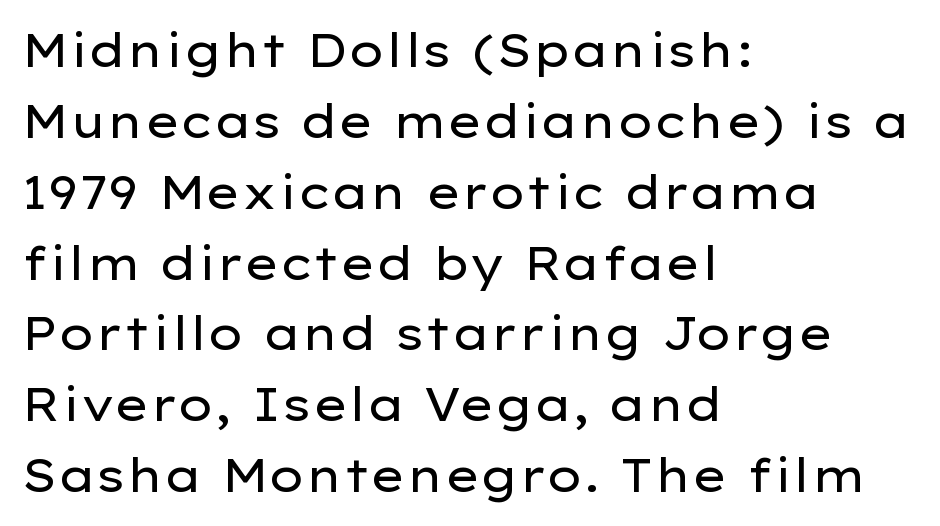
Q: Is the text bold? A: No.
Q: Is the text italic (slanted)? A: No, it is upright.
Q: Is the typeface a serif or a sans-serif typeface? A: Sans-serif.
Q: Is the text underlined? A: No.
Q: How is the paragraph aligned? A: Left-aligned.
Q: Is the spacing between letters normal or unusually wide? A: Normal.
Q: Is the spacing between lines tight, normal or loose? A: Normal.
Q: Width (condensed, normal, or wide)? A: Wide.
Q: Stroke contrast? A: Low.
Q: x-height? A: Medium.
Q: Monospaced? A: No.
